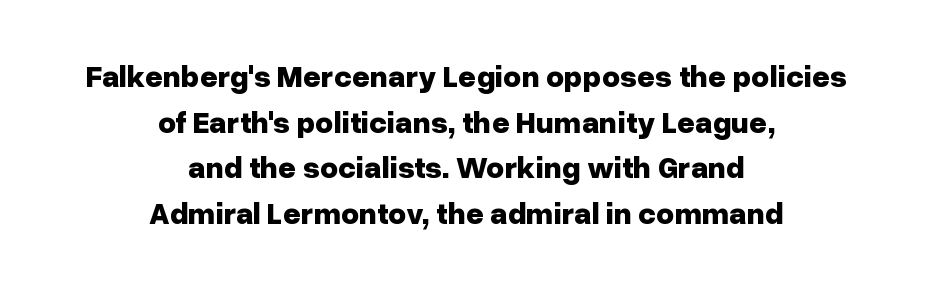
This sample uses an upright cut, with every glyph sitting square on the baseline. In terms of letterspacing, this is plain default setting. The string is rendered with underlining switched off. Unlike a traditional serif, this face leaves its strokes unadorned.
